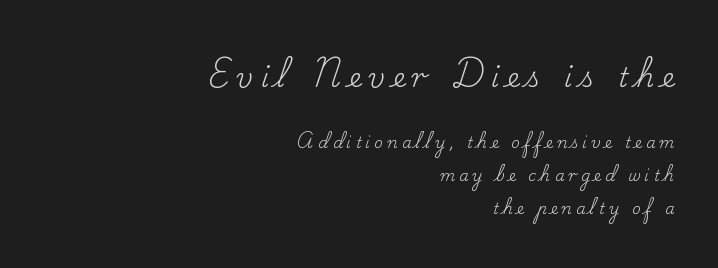
The image shows 27 px text type; set right-aligned, loose line spacing (2.18x), unusually wide letter spacing (+0.28 em), not underlined; the first (top) block is 1.8x larger.
